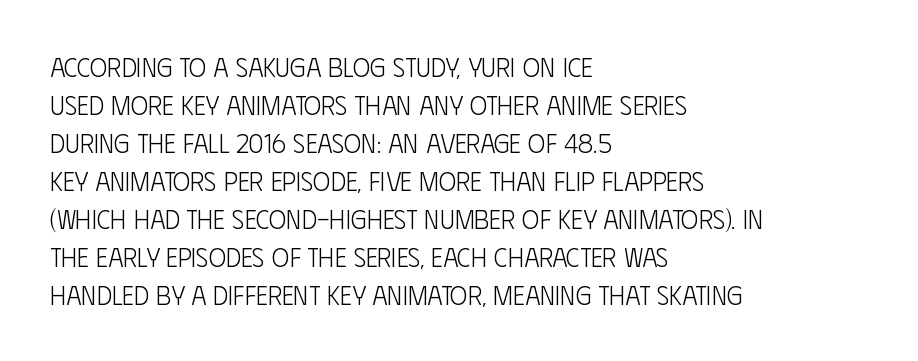
Visually the block forms a straight wall on the left and a jagged coastline on the right. Caption: standard tracking, unaltered. The type sits square on the baseline with zero lean. Weight: not bold — regular or lighter.
